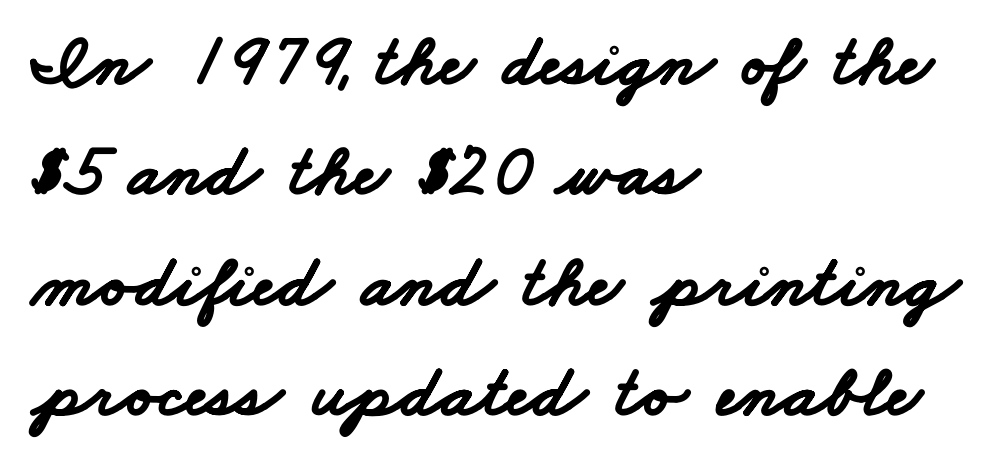
Standard letterfit; no display-style spreading of the glyphs. Is this a sans? Yes — the strokes have no serifs. Is this a fixed-width face? No — the glyphs have proportional, varying widths. The text block is weighted toward the left margin, trailing off unevenly rightward. Caption: bold face, heavy strokes. If you measured baseline to baseline, you'd find a middling distance.
